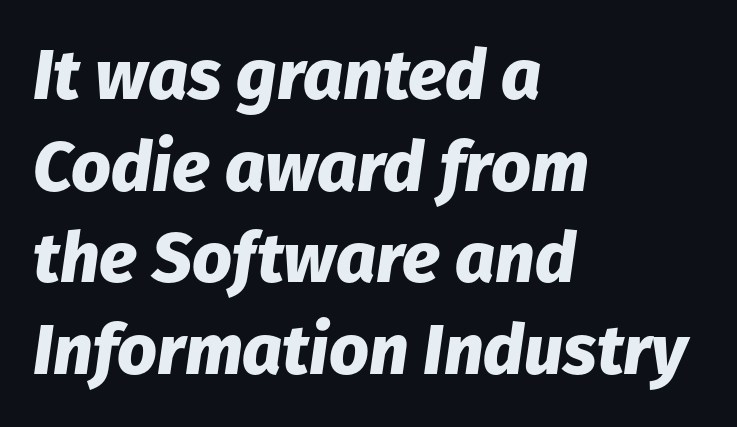
Proportional: the letters do not fall into vertical columns. Chunky letters — that's bold for sure. Inter-character spacing is left at the font's built-in metrics. Baseline-to-baseline distance is the conventional proportion of letter height. The whole block is typeset with a tilt.
